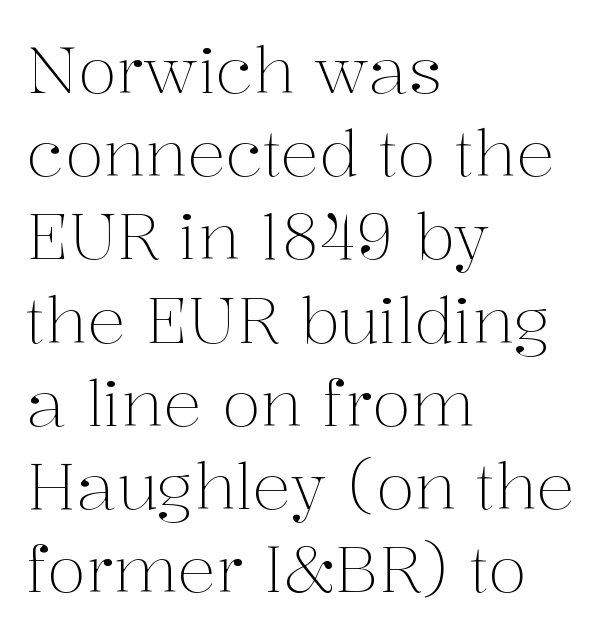
Ascenders rise straight up at ninety degrees. You could call the tracking neutral — neither tight nor loose. Horizontally, the lines are justified to the leading edge only. The space beneath each line is pristine and unruled.
